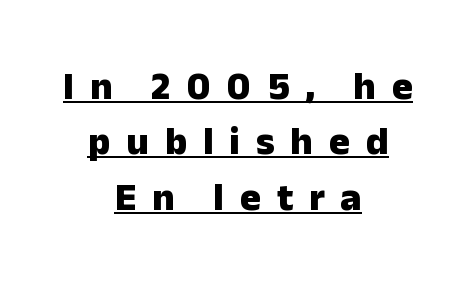
{"serif": "no", "italic": "no", "bold": "yes", "weight": "heavy", "width": "normal", "stroke_contrast": "low", "x_height": "medium", "monospaced": "no", "underline": "yes", "align": "center", "line_spacing": "normal", "line_spacing_ratio": 1.42, "letter_spacing": "wide", "letter_spacing_em": 0.41, "glyph_px": 39}
